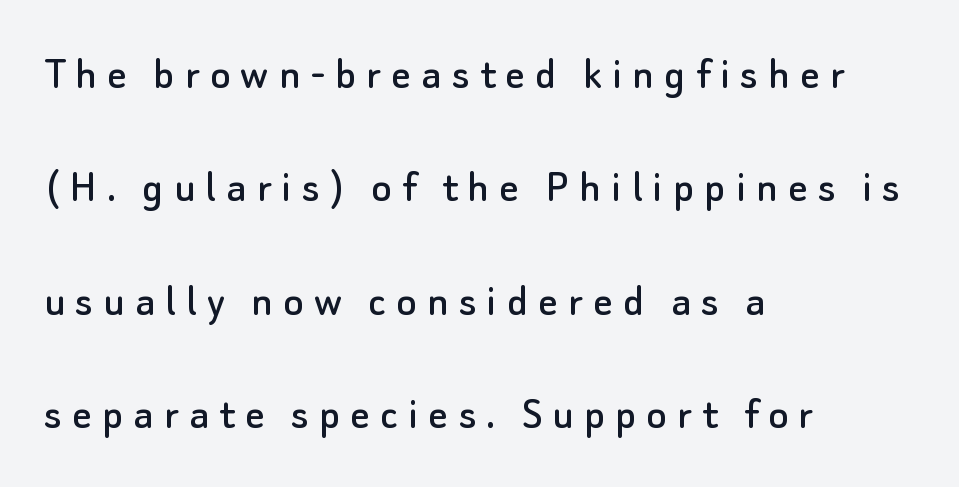
The image shows 48 px sans-serif type, upright; set left-aligned, loose line spacing (2.36x), unusually wide letter spacing (+0.21 em), not underlined; low stroke contrast and a small x-height.
